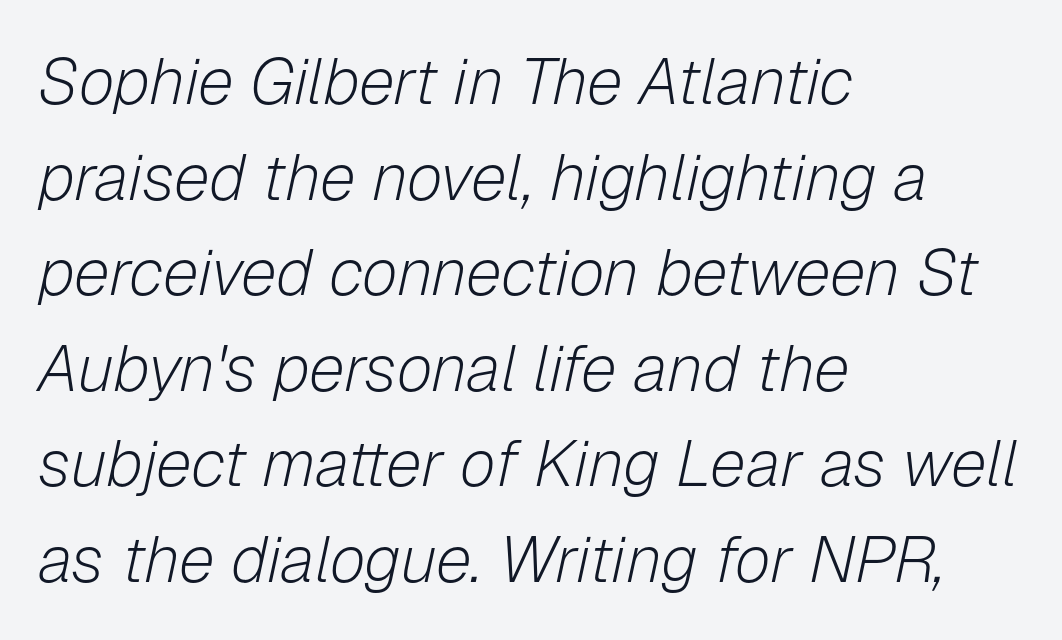
The image shows 65 px light type, italic (leaning right); set left-aligned, normal line spacing (1.47x), normal letter spacing, not underlined; low stroke contrast and a medium x-height.
